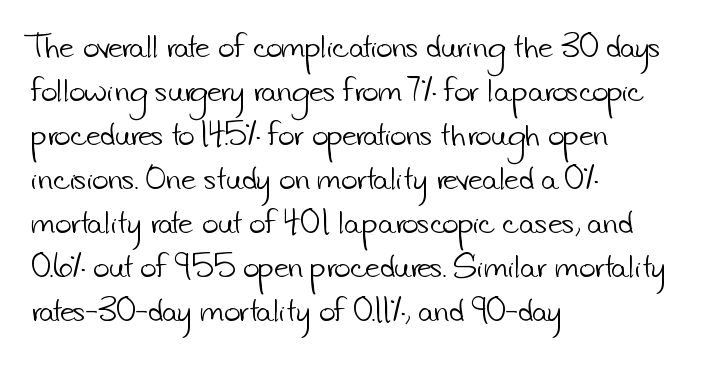
The image shows 28 px light sans-serif type; set left-aligned, normal line spacing (1.57x), normal letter spacing, not underlined; low stroke contrast and a small x-height.
